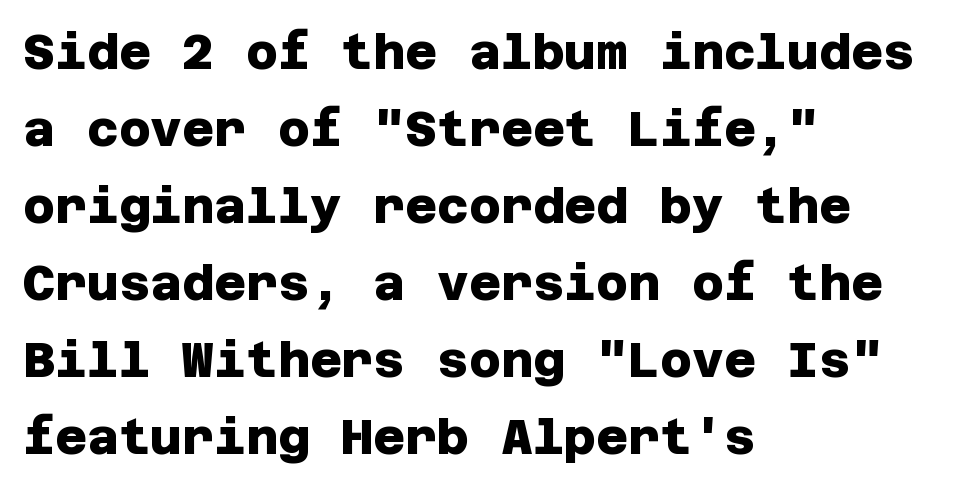
{"serif": "no", "bold": "yes", "weight": "heavy", "width": "normal", "stroke_contrast": "low", "x_height": "large", "underline": "no", "align": "left", "line_spacing": "normal", "line_spacing_ratio": 1.57, "letter_spacing": "normal", "letter_spacing_em": 0.0, "glyph_px": 49}
